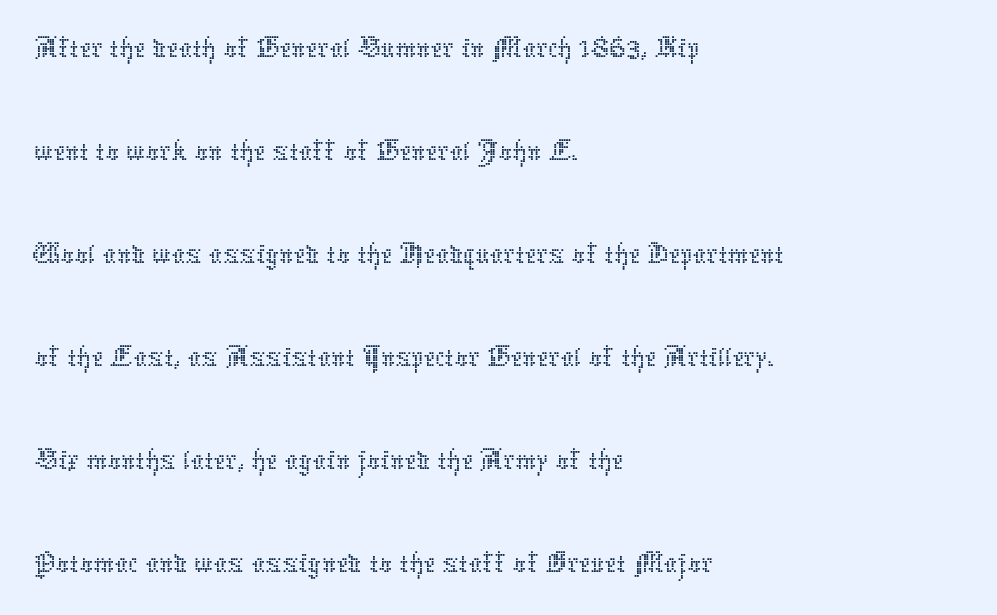
{"italic": "no", "bold": "no", "weight": "thin", "width": "normal", "stroke_contrast": "low", "x_height": "medium", "monospaced": "no", "underline": "no", "align": "left", "line_spacing": "normal", "line_spacing_ratio": 1.56, "letter_spacing": "normal", "letter_spacing_em": 0.0, "glyph_px": 66}
